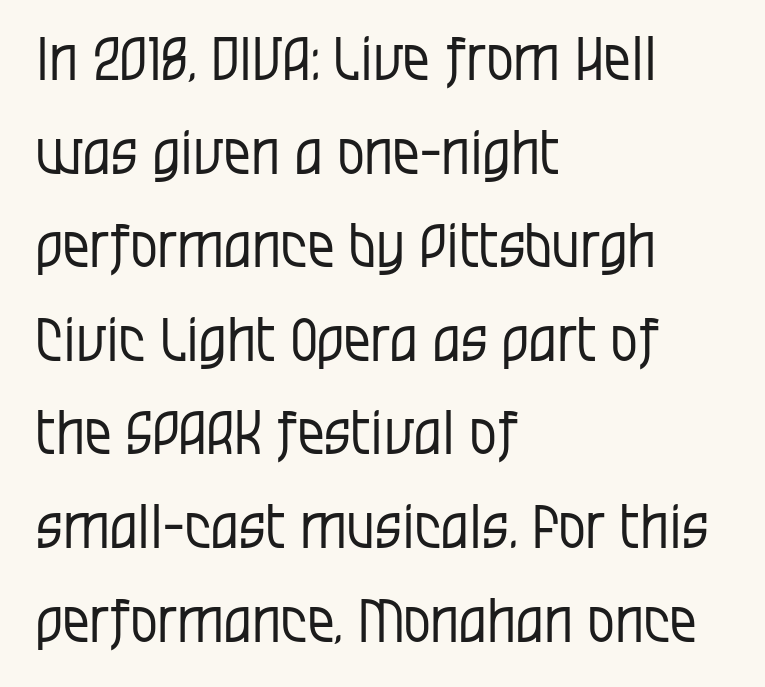
Q: Is the text bold? A: No.
Q: Is the text italic (slanted)? A: No, it is upright.
Q: Is the typeface a serif or a sans-serif typeface? A: Sans-serif.
Q: Is the text underlined? A: No.
Q: How is the paragraph aligned? A: Left-aligned.
Q: Is the spacing between letters normal or unusually wide? A: Normal.
Q: Is the spacing between lines tight, normal or loose? A: Normal.
Q: Width (condensed, normal, or wide)? A: Condensed.
Q: Stroke contrast? A: Low.
Q: x-height? A: Large.
Q: Monospaced? A: No.
